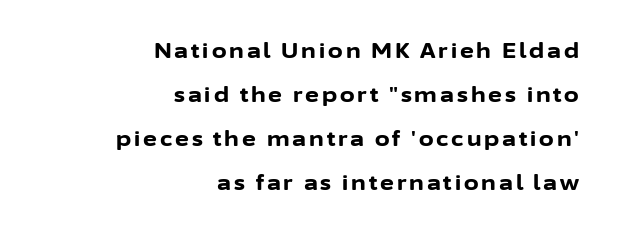
Q: Is the text bold? A: Yes.
Q: Is the text italic (slanted)? A: No, it is upright.
Q: Is the text underlined? A: No.
Q: How is the paragraph aligned? A: Right-aligned.
Q: Is the spacing between lines tight, normal or loose? A: Loose.
